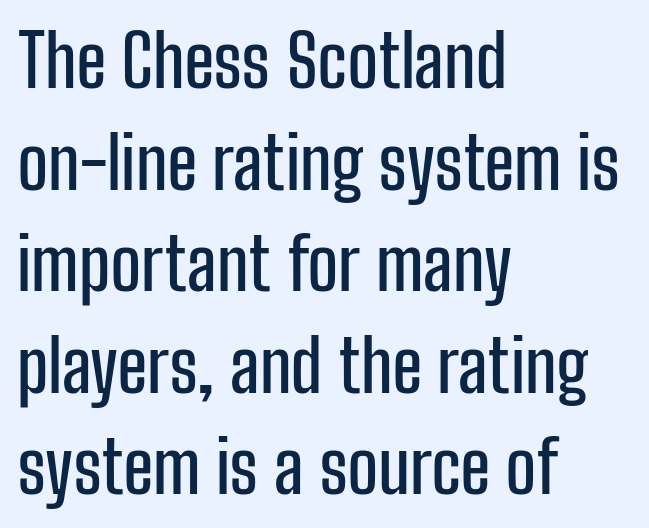
This sample uses an upright cut, with every glyph sitting square on the baseline. Classification — sans serif. In terms of letterspacing, this is plain default setting. The letters advance in unequal steps, a hallmark of proportional type.
